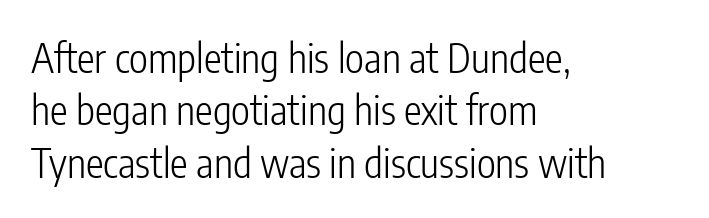
Q: Is the text bold? A: No.
Q: Is the text italic (slanted)? A: No, it is upright.
Q: Is the typeface a serif or a sans-serif typeface? A: Sans-serif.
Q: Is the text underlined? A: No.
Q: How is the paragraph aligned? A: Left-aligned.
Q: Is the spacing between letters normal or unusually wide? A: Normal.
Q: Is the spacing between lines tight, normal or loose? A: Normal.
Q: Width (condensed, normal, or wide)? A: Condensed.
Q: Stroke contrast? A: Low.
Q: x-height? A: Medium.
Q: Monospaced? A: No.
